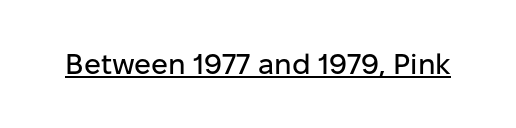
The image shows 28 px sans-serif type, upright; set normal letter spacing, underlined; low stroke contrast and a medium x-height.
